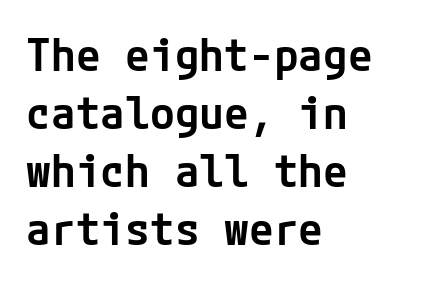
{"serif": "no", "italic": "no", "bold": "semi", "weight": "semibold", "width": "normal", "stroke_contrast": "low", "x_height": "medium", "underline": "no", "align": "left", "line_spacing": "normal", "line_spacing_ratio": 1.29, "letter_spacing": "normal", "letter_spacing_em": 0.0, "glyph_px": 45}
